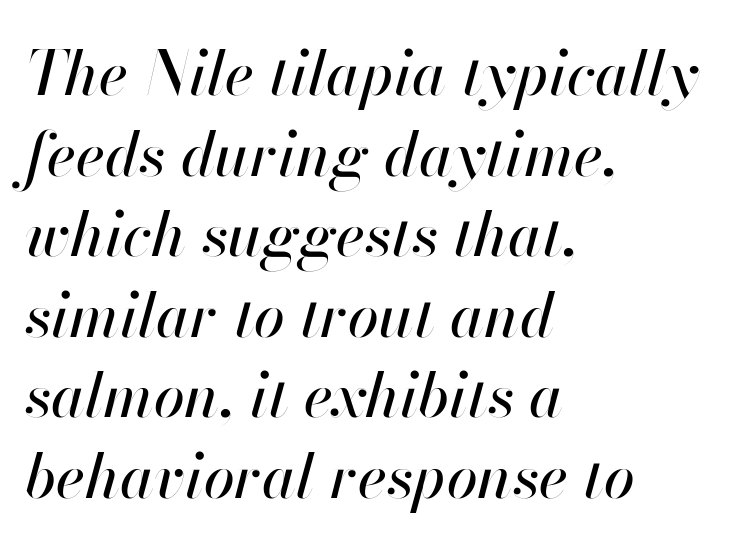
Q: Is the text italic (slanted)? A: Yes, it leans right by about 13 degrees.
Q: Is the text underlined? A: No.
Q: How is the paragraph aligned? A: Left-aligned.
Q: Is the spacing between letters normal or unusually wide? A: Normal.
Q: Is the spacing between lines tight, normal or loose? A: Normal.
Q: Width (condensed, normal, or wide)? A: Normal.
Q: Stroke contrast? A: High.
Q: x-height? A: Small.
Q: Monospaced? A: No.
